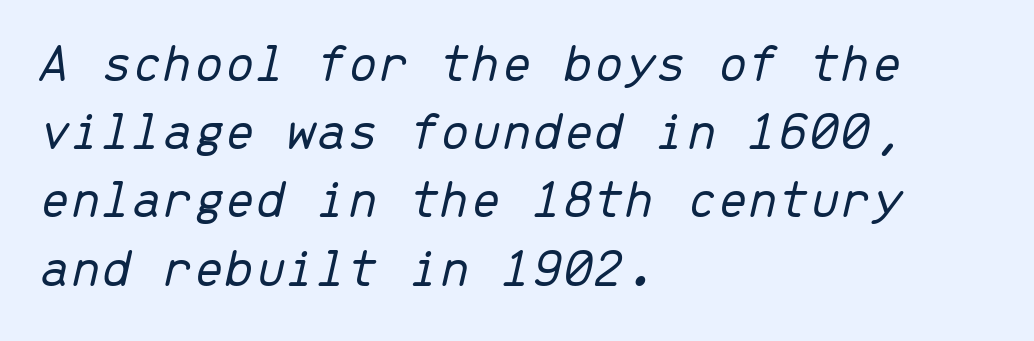
{"italic": "yes", "lean": "right", "slant_degrees": 13, "bold": "no", "weight": "light", "width": "normal", "stroke_contrast": "low", "x_height": "medium", "monospaced": "yes", "underline": "no", "align": "left", "line_spacing_ratio": 1.24, "letter_spacing": "normal", "letter_spacing_em": 0.0, "glyph_px": 55}
